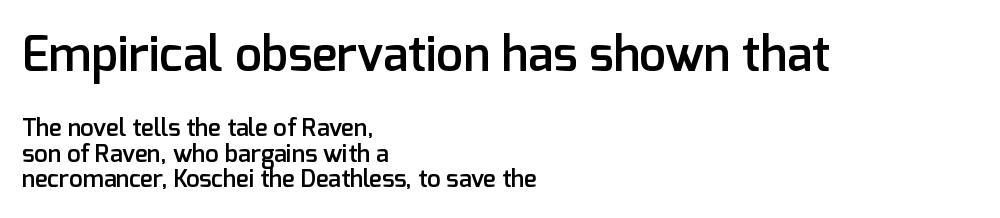
Does extra space separate the letters? No, they use regular spacing. The passage is arranged the way most books set body copy — flush left. Regarding serifs, this sample does without them. Size hierarchy here favors the leading block over the trailing one. Has an underline been added? It has not. The face used here is proportionally spaced, like ordinary book or web type.
